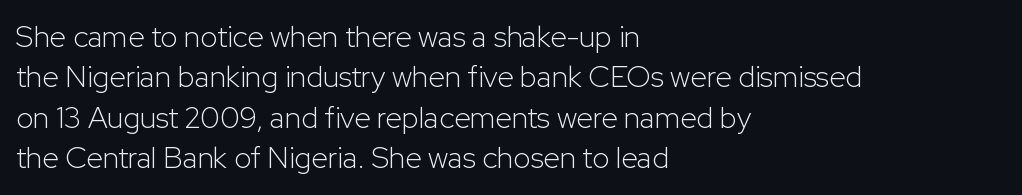
The image shows 30 px light sans-serif type, upright; set left-aligned, normal line spacing (1.35x), normal letter spacing, not underlined; low stroke contrast and a medium x-height.
